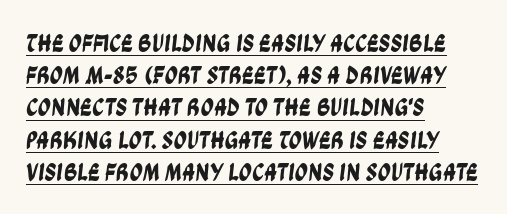
One-word summary of the alignment: left. Is there an underline? Yes — a line sits under the letters. Letter spacing: default.
